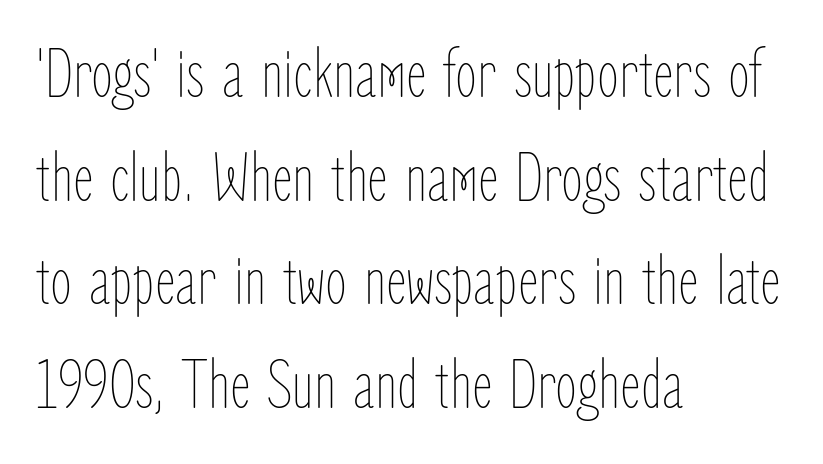
Q: Is the text bold? A: No.
Q: Is the text italic (slanted)? A: No, it is upright.
Q: Is the text underlined? A: No.
Q: How is the paragraph aligned? A: Left-aligned.
Q: Is the spacing between letters normal or unusually wide? A: Normal.
Q: Is the spacing between lines tight, normal or loose? A: Normal.
Q: Width (condensed, normal, or wide)? A: Condensed.
Q: Stroke contrast? A: Low.
Q: x-height? A: Medium.
Q: Monospaced? A: No.
